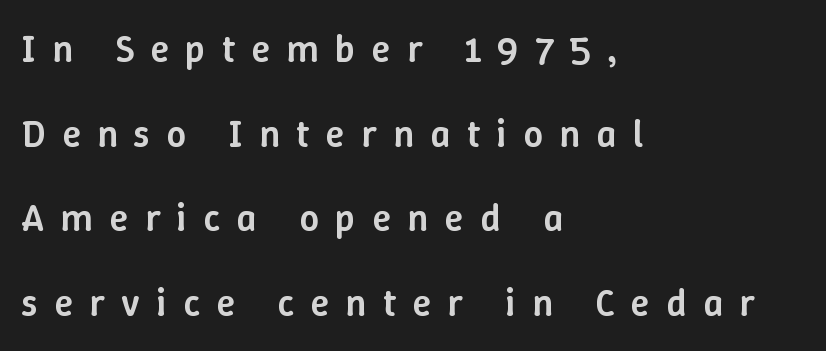
{"italic": "no", "bold": "semi", "weight": "semibold", "width": "normal", "stroke_contrast": "low", "x_height": "medium", "monospaced": "no", "underline": "no", "align": "left", "line_spacing": "loose", "line_spacing_ratio": 2.17, "letter_spacing": "wide", "letter_spacing_em": 0.42, "glyph_px": 39}
